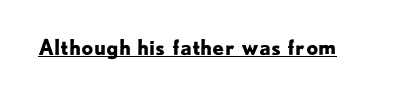
The image shows 21 px bold type, upright; set normal letter spacing, underlined.
